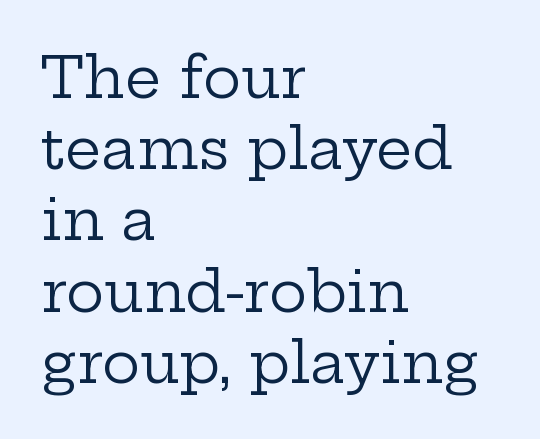
Q: Is the text bold? A: No.
Q: Is the text italic (slanted)? A: No, it is upright.
Q: Is the typeface a serif or a sans-serif typeface? A: Serif.
Q: Is the text underlined? A: No.
Q: How is the paragraph aligned? A: Left-aligned.
Q: Is the spacing between letters normal or unusually wide? A: Normal.
Q: Is the spacing between lines tight, normal or loose? A: Normal.
Q: Width (condensed, normal, or wide)? A: Wide.
Q: Stroke contrast? A: Low.
Q: x-height? A: Medium.
Q: Monospaced? A: No.
